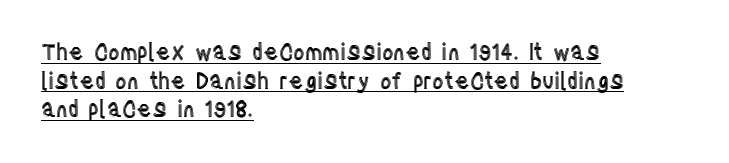
{"italic": "no", "underline": "yes", "align": "left", "line_spacing": "normal", "line_spacing_ratio": 1.3, "letter_spacing": "normal", "letter_spacing_em": 0.0, "glyph_px": 22}
